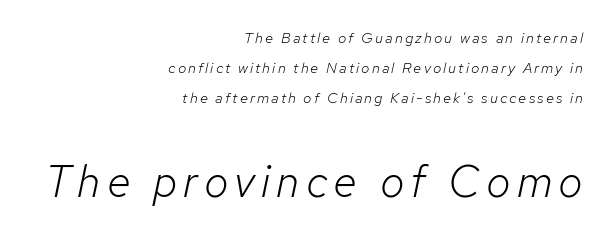
{"italic": "yes", "lean": "right", "slant_degrees": 12, "bold": "no", "weight": "light", "width": "normal", "stroke_contrast": "low", "x_height": "medium", "monospaced": "no", "underline": "no", "align": "right", "line_spacing": "loose", "line_spacing_ratio": 2.0, "larger_block": "second", "size_ratio": 2.93, "glyph_px": 44}
